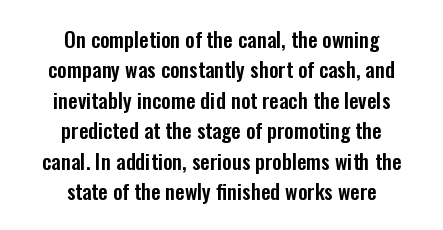
Regarding leading, the lines here are spaced in the standard way. The letterforms sit shoulder to shoulder at normal distance. A typesetter would mark this as roman, not italic. Reading down the block, each line starts at a different indent, mirrored at its end.
